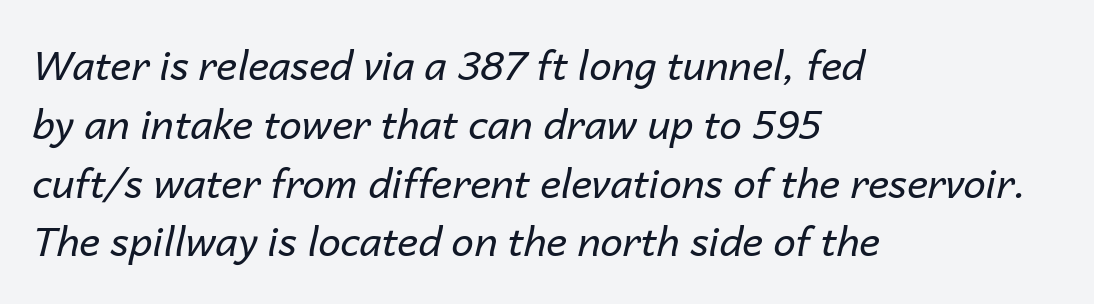
The image shows 40 px regular-weight type, italic (leaning right); set left-aligned, normal line spacing (1.47x), normal letter spacing, not underlined; low stroke contrast and a medium x-height.
